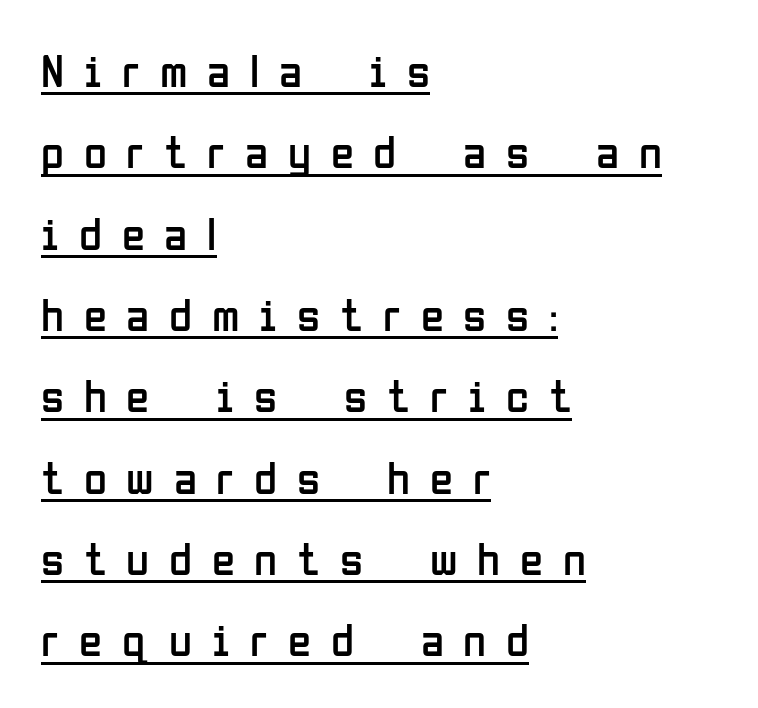
Q: Is the text bold? A: No.
Q: Is the text italic (slanted)? A: No, it is upright.
Q: Is the typeface a serif or a sans-serif typeface? A: Sans-serif.
Q: Is the text underlined? A: Yes.
Q: How is the paragraph aligned? A: Left-aligned.
Q: Is the spacing between letters normal or unusually wide? A: Unusually wide.
Q: Width (condensed, normal, or wide)? A: Condensed.
Q: Stroke contrast? A: Low.
Q: x-height? A: Medium.
Q: Monospaced? A: No.
